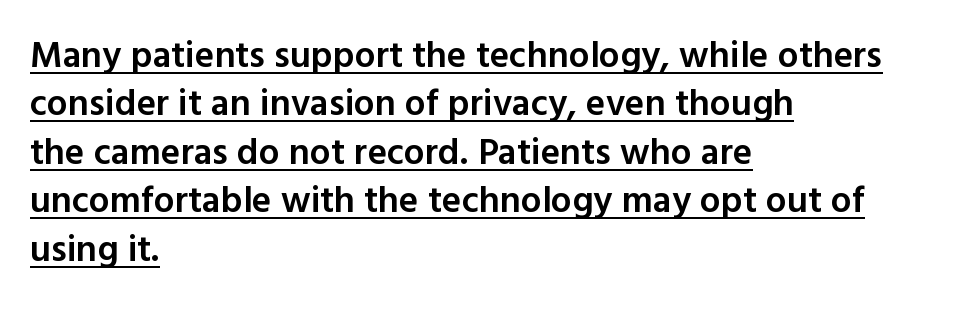
{"serif": "no", "italic": "no", "bold": "semi", "weight": "semibold", "width": "normal", "x_height": "medium", "monospaced": "no", "underline": "yes", "align": "left", "line_spacing": "normal", "line_spacing_ratio": 1.31, "letter_spacing": "normal", "letter_spacing_em": 0.0, "glyph_px": 37}
